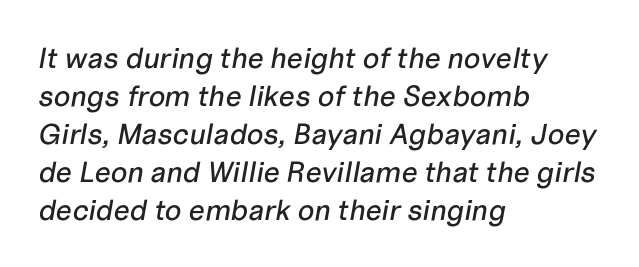
{"italic": "yes", "lean": "right", "slant_degrees": 10, "width": "normal", "stroke_contrast": "low", "x_height": "medium", "monospaced": "no", "underline": "no", "align": "left", "line_spacing": "normal", "line_spacing_ratio": 1.31, "letter_spacing": "normal", "letter_spacing_em": 0.0, "glyph_px": 29}
